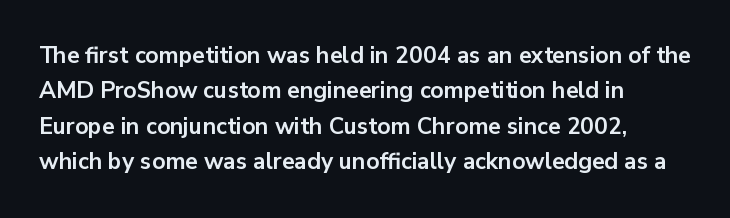
{"italic": "no", "bold": "yes", "underline": "no", "align": "left", "line_spacing": "normal", "line_spacing_ratio": 1.54, "letter_spacing": "normal", "letter_spacing_em": 0.0, "glyph_px": 23}
